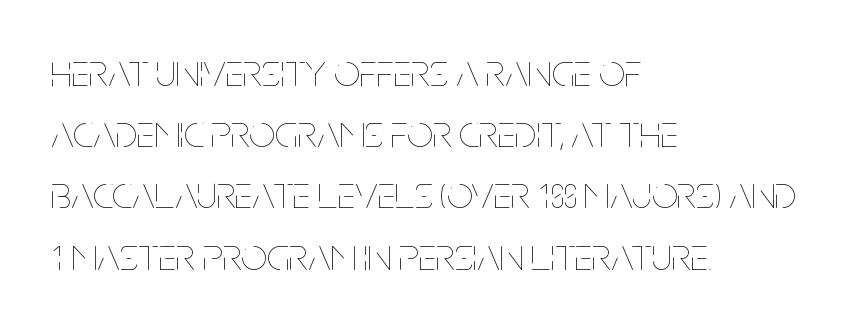
The image shows 46 px thin, condensed type, upright; set left-aligned, normal line spacing (1.33x), normal letter spacing, not underlined; low stroke contrast and a large x-height.
